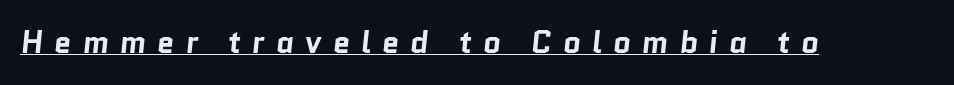
{"serif": "no", "bold": "yes", "weight": "bold", "width": "normal", "stroke_contrast": "low", "x_height": "medium", "monospaced": "no", "underline": "yes", "letter_spacing": "wide", "letter_spacing_em": 0.35, "glyph_px": 31}
